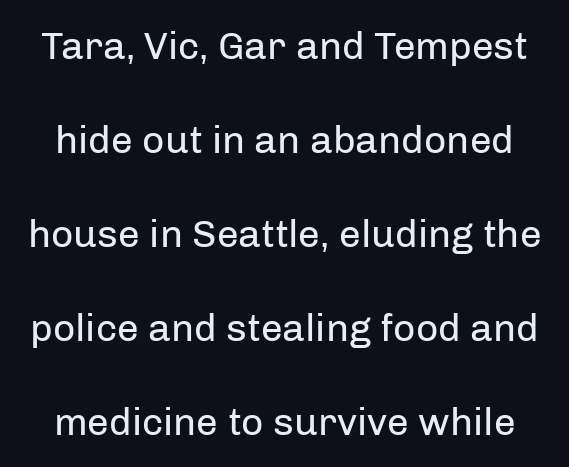
Is this a fixed-width face? No — the glyphs have proportional, varying widths. The passage shown has conventional tracking throughout. In terms of letterform style, serifs are entirely absent. Each stroke keeps to a modest, everyday thickness or less.
